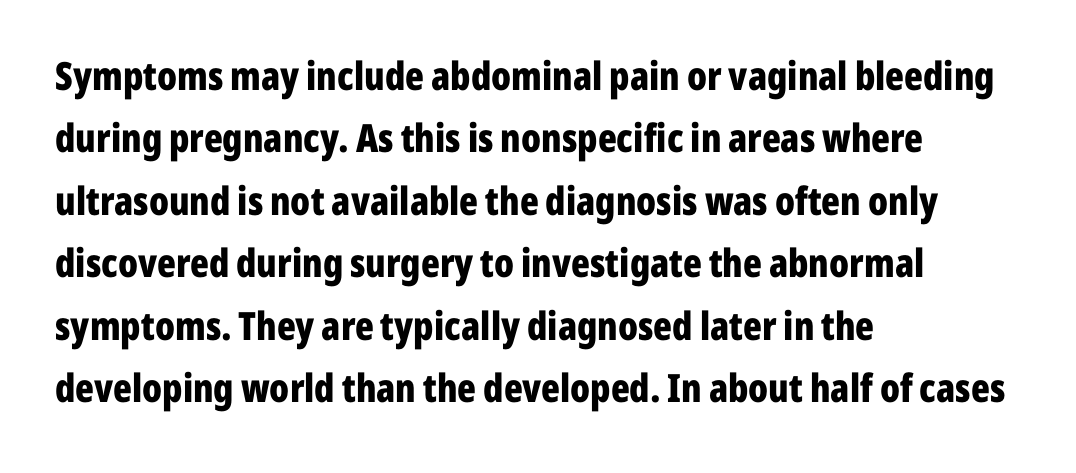
{"serif": "no", "italic": "no", "bold": "yes", "weight": "bold", "width": "condensed", "stroke_contrast": "low", "x_height": "medium", "monospaced": "no", "underline": "no", "align": "left", "line_spacing": "normal", "line_spacing_ratio": 1.6, "letter_spacing": "normal", "letter_spacing_em": 0.0, "glyph_px": 39}
